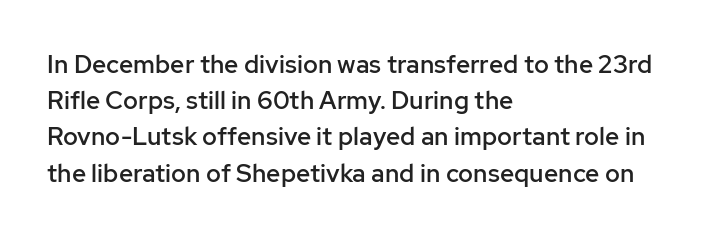
{"italic": "no", "bold": "semi", "underline": "no", "align": "left", "line_spacing": "normal", "line_spacing_ratio": 1.45, "letter_spacing": "normal", "letter_spacing_em": 0.0, "glyph_px": 25}
